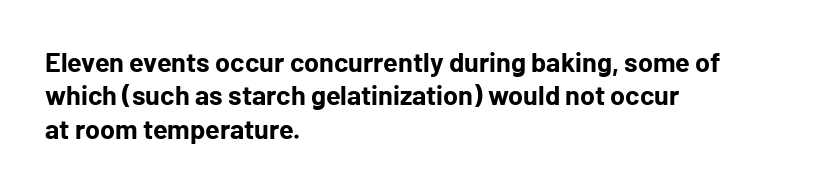
The image shows 27 px bold type, upright; set left-aligned, line spacing 1.24x, normal letter spacing, not underlined.
